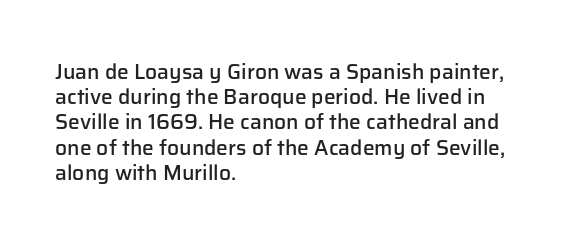
Q: Is the text bold? A: Semi-bold.
Q: Is the text italic (slanted)? A: No, it is upright.
Q: Is the text underlined? A: No.
Q: How is the paragraph aligned? A: Left-aligned.
Q: Is the spacing between letters normal or unusually wide? A: Normal.
